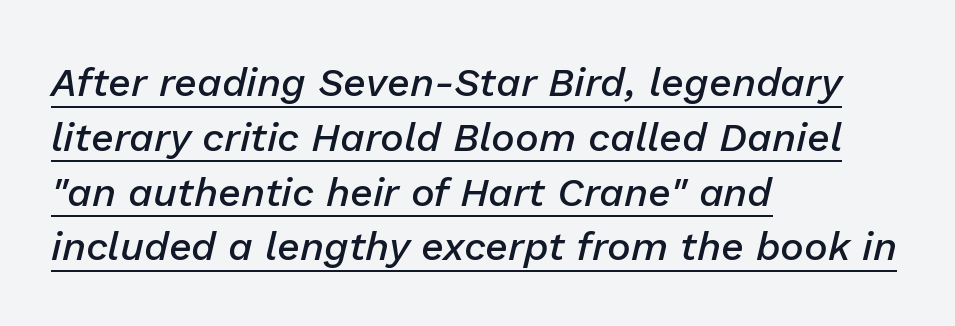
What stands out about the letter spacing? Nothing — it is the standard amount. Caption: semibold face, moderately heavy strokes. A typographer would call this underscored text. Is this a fixed-width face? No — the glyphs have proportional, varying widths. Tall strokes in this sample are angled rather than plumb.
